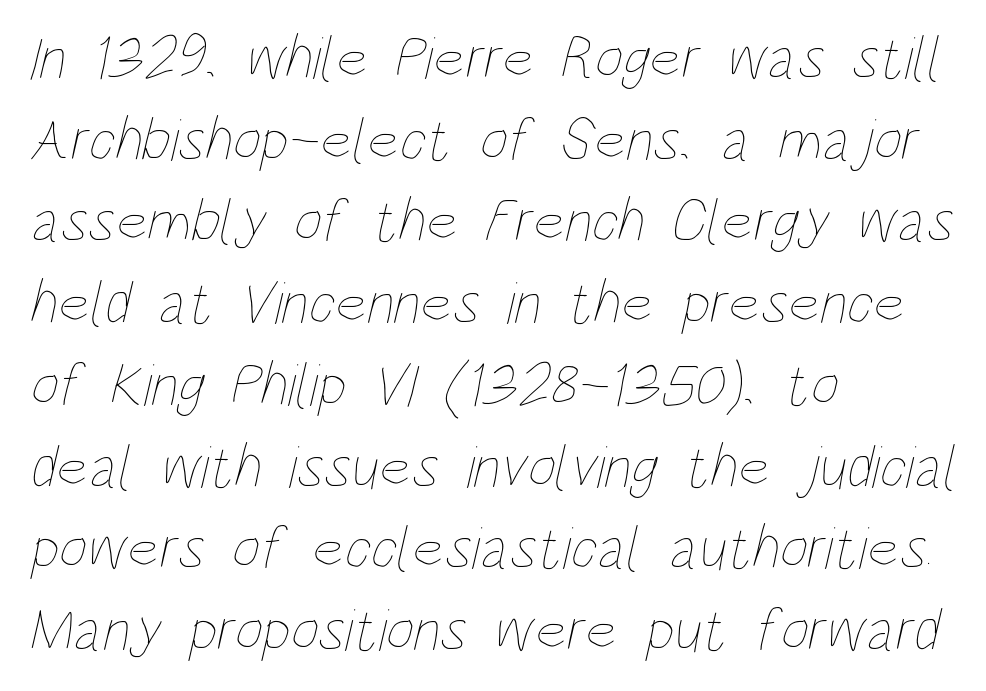
The image shows 61 px thin, condensed type; set left-aligned, normal line spacing (1.34x), normal letter spacing, not underlined; low stroke contrast and a large x-height.
